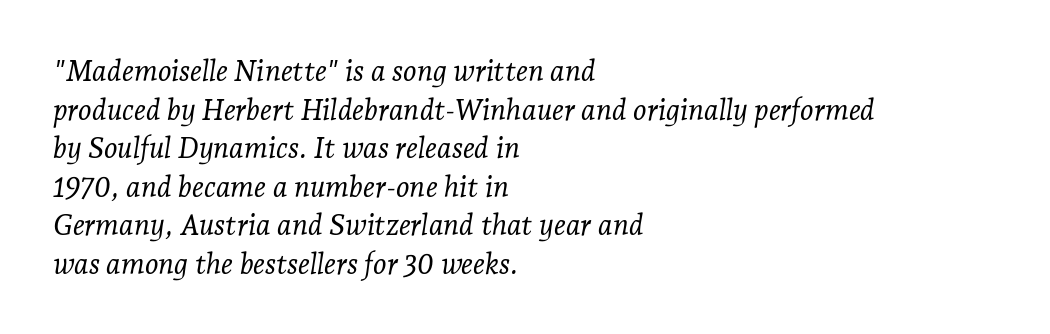
The image shows 29 px light serif type, italic (leaning right); set left-aligned, normal line spacing (1.33x), normal letter spacing, not underlined; low stroke contrast and a medium x-height.
